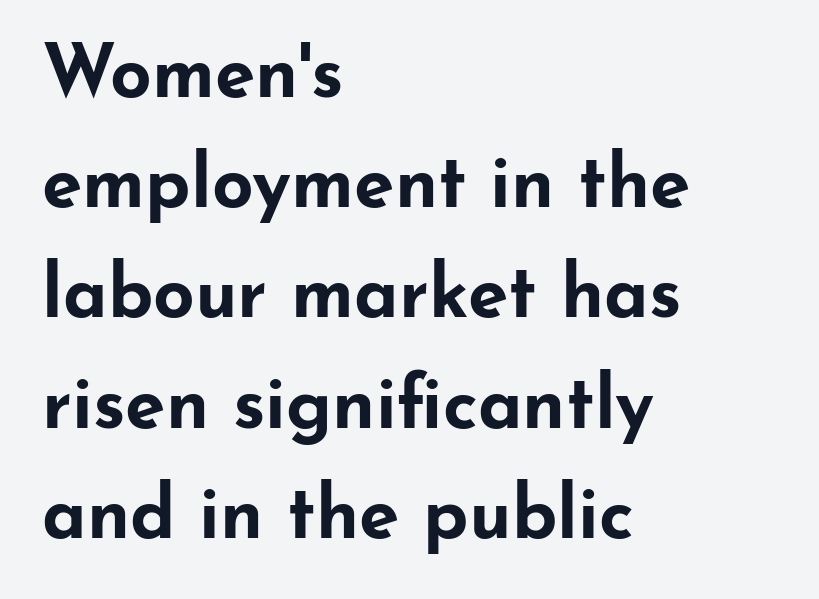
Notice how the passage keeps a crisp vertical edge on the left only. These lines are composed in type without serifs. Descender tails drop into unmarked territory. Leading: standard.
